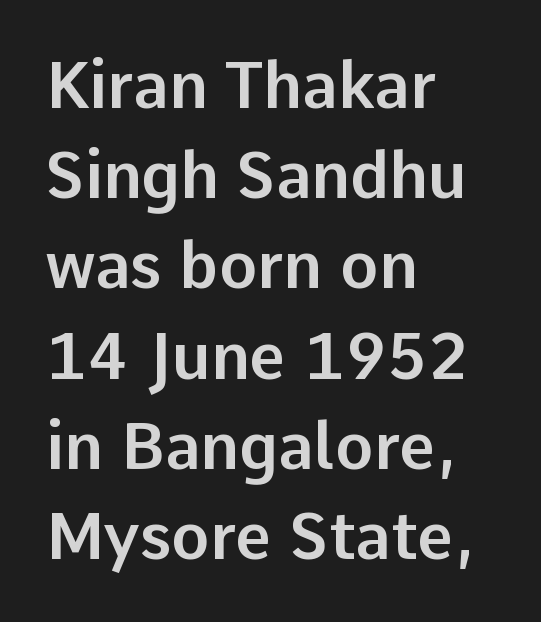
Q: Is the text italic (slanted)? A: No, it is upright.
Q: Is the typeface a serif or a sans-serif typeface? A: Sans-serif.
Q: Is the text underlined? A: No.
Q: How is the paragraph aligned? A: Left-aligned.
Q: Is the spacing between letters normal or unusually wide? A: Normal.
Q: Is the spacing between lines tight, normal or loose? A: Normal.
Q: Width (condensed, normal, or wide)? A: Normal.
Q: Stroke contrast? A: Low.
Q: x-height? A: Medium.
Q: Monospaced? A: No.
